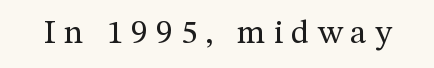
{"serif": "yes", "italic": "no", "bold": "no", "weight": "regular", "width": "normal", "stroke_contrast": "medium", "x_height": "medium", "monospaced": "no", "underline": "no", "letter_spacing": "wide", "letter_spacing_em": 0.25, "glyph_px": 33}
